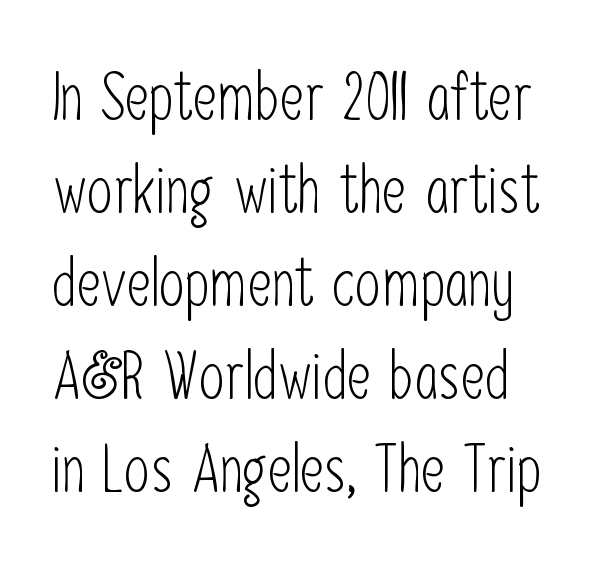
The image shows 66 px light, condensed sans-serif type, upright; set normal line spacing (1.41x), normal letter spacing, not underlined; low stroke contrast and a medium x-height.
